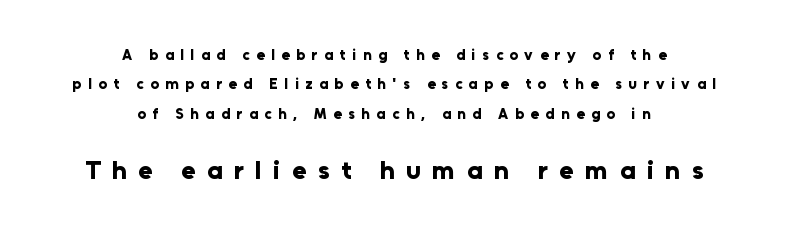
{"italic": "no", "bold": "yes", "underline": "no", "align": "center", "line_spacing": "loose", "line_spacing_ratio": 1.96, "letter_spacing": "wide", "letter_spacing_em": 0.44, "larger_block": "second", "size_ratio": 1.73, "glyph_px": 26}
